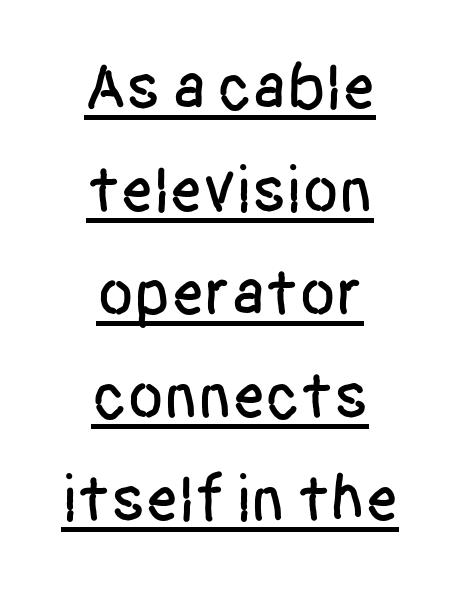
Q: Is the text italic (slanted)? A: No, it is upright.
Q: Is the typeface a serif or a sans-serif typeface? A: Sans-serif.
Q: Is the text underlined? A: Yes.
Q: How is the paragraph aligned? A: Centered.
Q: Is the spacing between letters normal or unusually wide? A: Normal.
Q: Is the spacing between lines tight, normal or loose? A: Normal.
Q: Width (condensed, normal, or wide)? A: Condensed.
Q: Stroke contrast? A: Low.
Q: x-height? A: Large.
Q: Monospaced? A: No.
